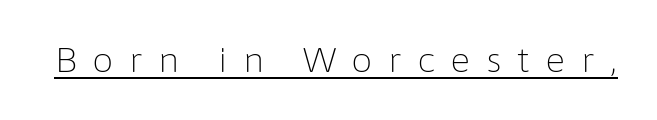
The image shows 34 px light sans-serif type, upright; set unusually wide letter spacing (+0.45 em), underlined; low stroke contrast and a medium x-height.
